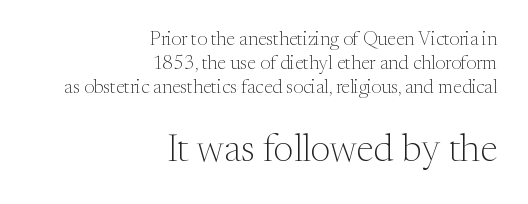
Q: Is the text bold? A: No.
Q: Is the text italic (slanted)? A: No, it is upright.
Q: Is the typeface a serif or a sans-serif typeface? A: Serif.
Q: Is the text underlined? A: No.
Q: How is the paragraph aligned? A: Right-aligned.
Q: Is the spacing between letters normal or unusually wide? A: Normal.
Q: Is the spacing between lines tight, normal or loose? A: Normal.
Q: Which block of text is set in a larger size, the first (top) or the second (bottom)? A: The second (bottom) one.
Q: Width (condensed, normal, or wide)? A: Normal.
Q: Stroke contrast? A: Medium.
Q: x-height? A: Medium.
Q: Monospaced? A: No.
